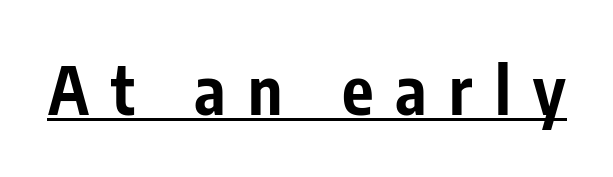
{"serif": "no", "italic": "no", "bold": "yes", "weight": "bold", "width": "condensed", "stroke_contrast": "low", "x_height": "medium", "monospaced": "no", "underline": "yes", "letter_spacing": "wide", "letter_spacing_em": 0.34, "glyph_px": 66}
